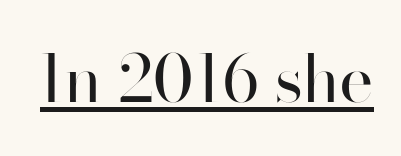
Short note: letters normally spaced. Spacing verdict: proportional, widths tailored to each character. Does the lettering tilt? It doesn't — this is upright. The string is rendered with underlining switched on. The face looks like a standard text weight, possibly lighter.
